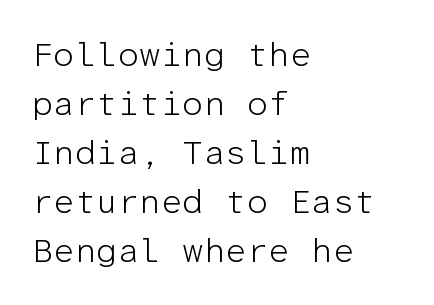
Standard letterfit; no display-style spreading of the glyphs. Just letters on the line, the space beneath them empty. These lines are rendered in a fixed-pitch font. What kind of face is this? One without serifs — a sans. Quick note: not italic, upright.
